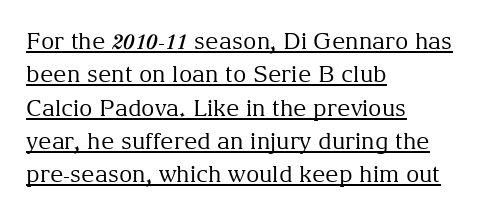
The image shows 23 px text type, upright; set left-aligned, normal line spacing (1.45x), normal letter spacing, underlined.
